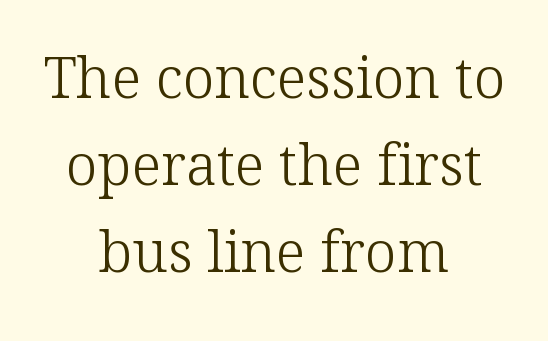
The image shows 57 px light serif type, upright; set centered, normal line spacing (1.53x), normal letter spacing, not underlined; low stroke contrast and a medium x-height.
